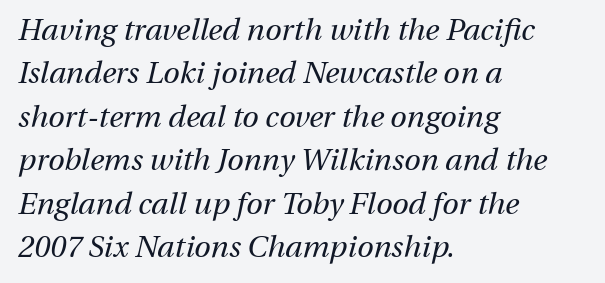
{"italic": "yes", "lean": "right", "slant_degrees": 13, "bold": "no", "weight": "regular", "width": "normal", "stroke_contrast": "medium", "x_height": "medium", "monospaced": "no", "underline": "no", "align": "left", "line_spacing": "normal", "line_spacing_ratio": 1.45, "letter_spacing": "normal", "letter_spacing_em": 0.0, "glyph_px": 30}
